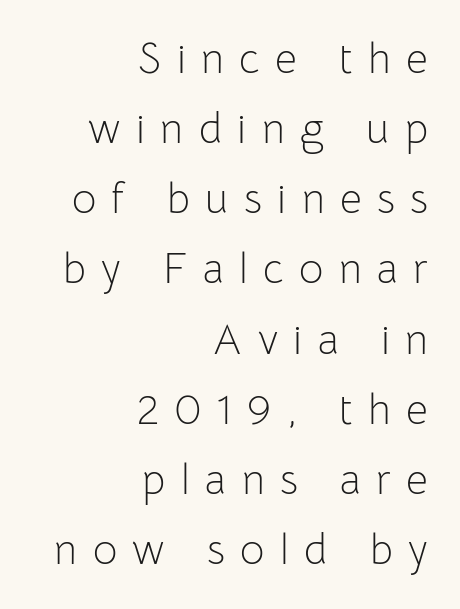
{"serif": "no", "italic": "no", "bold": "no", "weight": "light", "width": "normal", "stroke_contrast": "low", "x_height": "medium", "monospaced": "no", "underline": "no", "align": "right", "line_spacing": "normal", "line_spacing_ratio": 1.67, "letter_spacing": "wide", "letter_spacing_em": 0.37, "glyph_px": 42}
